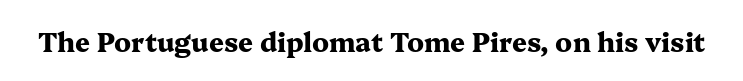
Q: Is the text bold? A: Yes.
Q: Is the text italic (slanted)? A: No, it is upright.
Q: Is the text underlined? A: No.
Q: Is the spacing between letters normal or unusually wide? A: Normal.
